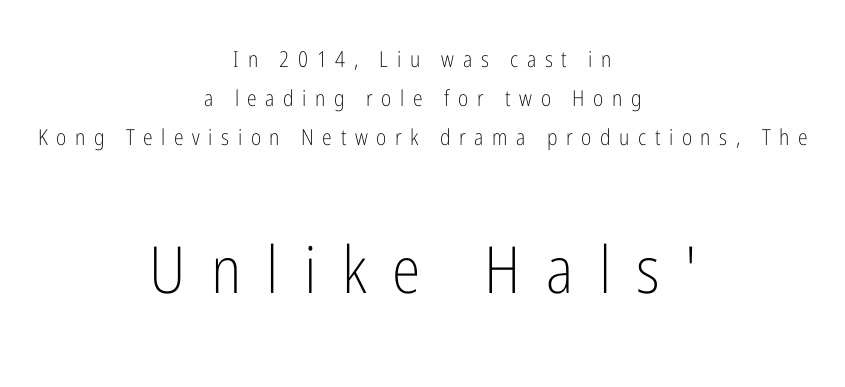
The image shows 65 px light, condensed sans-serif type, upright; set centered, line spacing 1.78x, unusually wide letter spacing (+0.39 em), not underlined; the second (bottom) block is 2.95x larger; low stroke contrast and a medium x-height.
